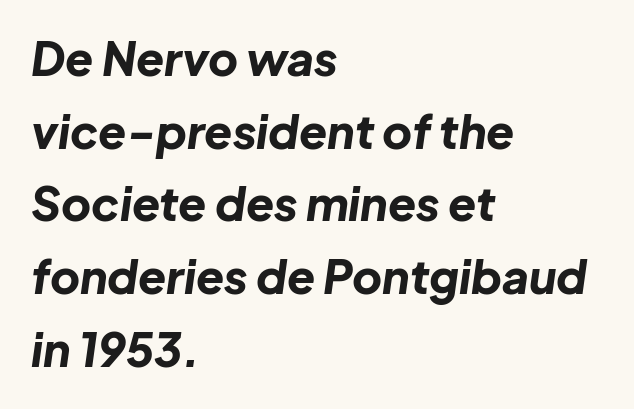
{"italic": "yes", "lean": "right", "slant_degrees": 8, "bold": "yes", "weight": "bold", "width": "normal", "stroke_contrast": "low", "x_height": "medium", "monospaced": "no", "underline": "no", "align": "left", "line_spacing": "normal", "line_spacing_ratio": 1.58, "letter_spacing": "normal", "letter_spacing_em": 0.0, "glyph_px": 46}
